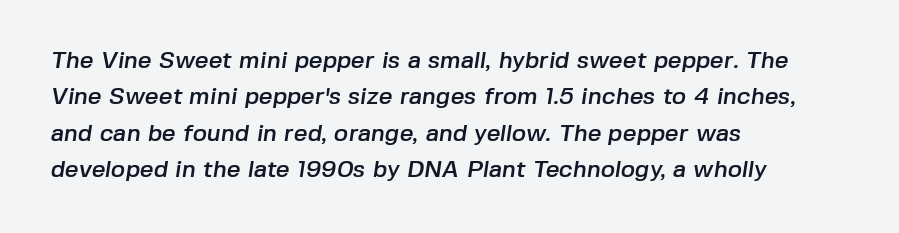
Q: Is the text underlined? A: No.
Q: How is the paragraph aligned? A: Left-aligned.
Q: Is the spacing between letters normal or unusually wide? A: Normal.
Q: Is the spacing between lines tight, normal or loose? A: Normal.
